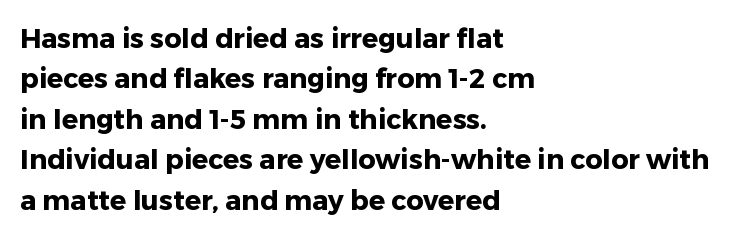
The image shows 27 px bold type, upright; set left-aligned, normal line spacing (1.5x), normal letter spacing, not underlined.
